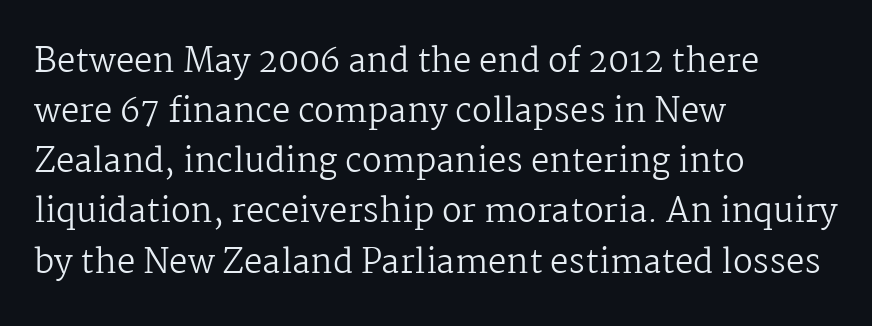
Is the block centered? No — it sits flush against the left margin. No chunkiness to these letters — they're not bold. This block has exactly the height ordinary leading produces. The horizontal fit of the characters is conventional and even. You can tell it's not italic because the verticals are truly vertical.
